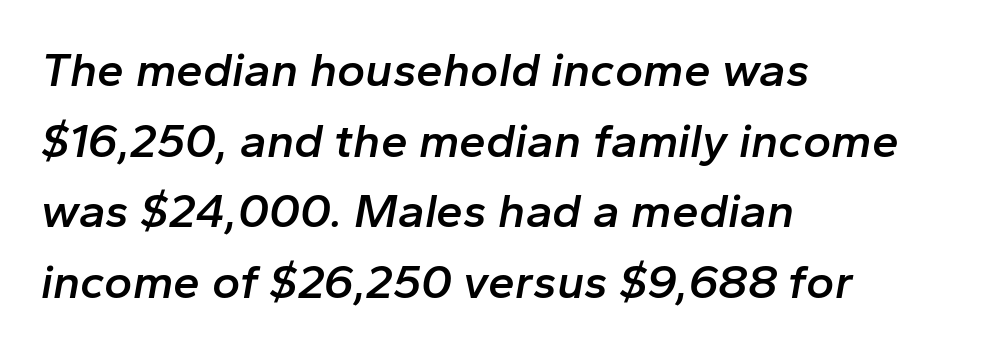
Q: Is the text bold? A: Semi-bold.
Q: Is the text italic (slanted)? A: Yes, it leans right by about 10 degrees.
Q: Is the text underlined? A: No.
Q: How is the paragraph aligned? A: Left-aligned.
Q: Is the spacing between letters normal or unusually wide? A: Normal.
Q: Is the spacing between lines tight, normal or loose? A: Normal.
Q: Width (condensed, normal, or wide)? A: Normal.
Q: Stroke contrast? A: Low.
Q: x-height? A: Medium.
Q: Monospaced? A: No.
